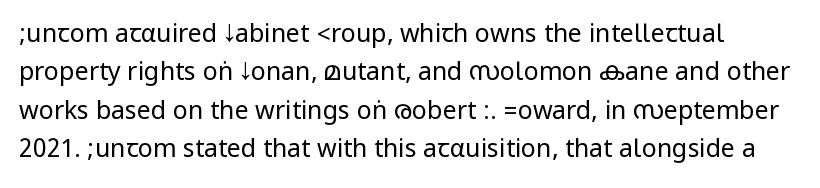
{"italic": "no", "bold": "no", "underline": "no", "line_spacing": "normal", "line_spacing_ratio": 1.54, "letter_spacing": "normal", "letter_spacing_em": 0.0, "glyph_px": 25}
